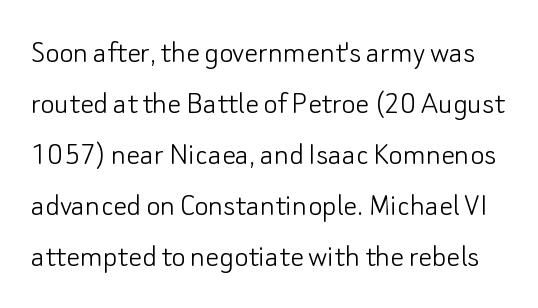
{"serif": "no", "italic": "no", "bold": "no", "weight": "light", "width": "normal", "stroke_contrast": "low", "x_height": "small", "monospaced": "no", "underline": "no", "line_spacing": "normal", "line_spacing_ratio": 1.5, "letter_spacing": "normal", "letter_spacing_em": 0.0, "glyph_px": 34}
